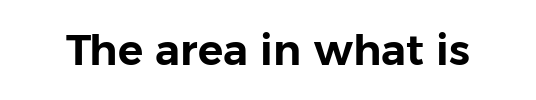
Is there any slant? The stems are plumb. Default kerning and tracking; the words read as compact shapes. Think of a printed novel: that variable character pitch is what you see here. You can tell from the bare stems that sans-serif type was used. Descenders are the only things crossing below the line.
